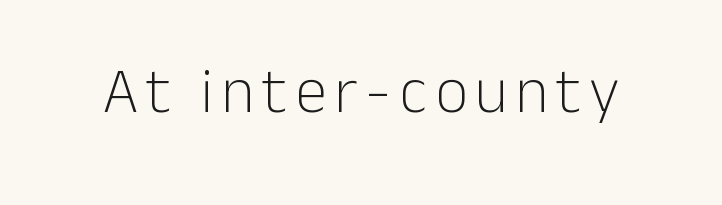
Q: Is the text bold? A: No.
Q: Is the text italic (slanted)? A: No, it is upright.
Q: Is the typeface a serif or a sans-serif typeface? A: Sans-serif.
Q: Is the text underlined? A: No.
Q: Width (condensed, normal, or wide)? A: Normal.
Q: Stroke contrast? A: Low.
Q: x-height? A: Medium.
Q: Monospaced? A: No.
